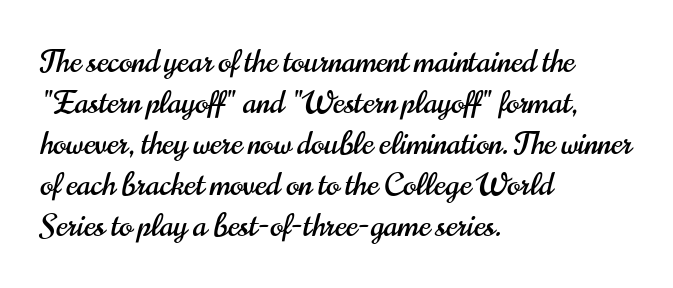
The image shows 31 px condensed sans-serif type; set left-aligned, normal line spacing (1.32x), normal letter spacing, not underlined; high stroke contrast and a small x-height.
